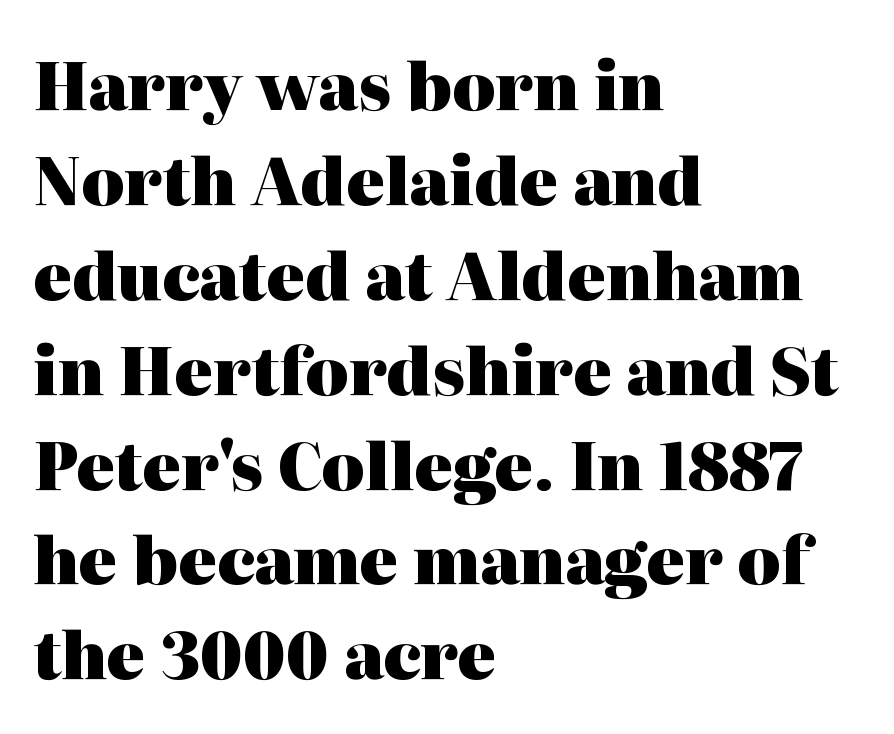
Q: Is the text bold? A: Yes.
Q: Is the text italic (slanted)? A: No, it is upright.
Q: Is the typeface a serif or a sans-serif typeface? A: Serif.
Q: Is the text underlined? A: No.
Q: How is the paragraph aligned? A: Left-aligned.
Q: Is the spacing between letters normal or unusually wide? A: Normal.
Q: Is the spacing between lines tight, normal or loose? A: Normal.
Q: Width (condensed, normal, or wide)? A: Normal.
Q: Stroke contrast? A: High.
Q: x-height? A: Medium.
Q: Monospaced? A: No.
